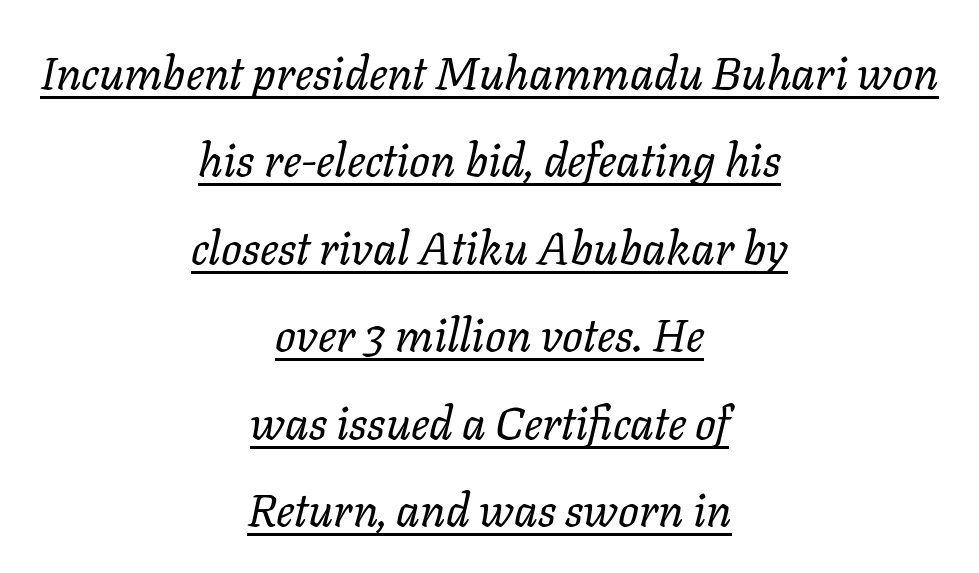
The face used here has a pronounced slope to its letters. The rag falls on both sides of this text block equally. Vertically, the passage feels expansive, rows floating well apart. Spacing verdict: proportional, widths tailored to each character. This reads as an unemphasized weight, regular at the heaviest.
